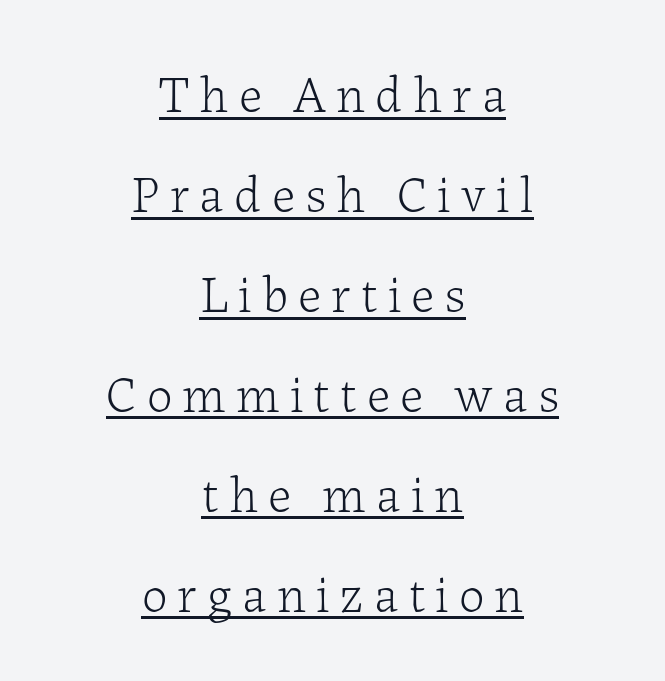
The image shows 51 px light serif type, upright; set centered, loose line spacing (1.96x), unusually wide letter spacing (+0.2 em), underlined; low stroke contrast and a medium x-height.
